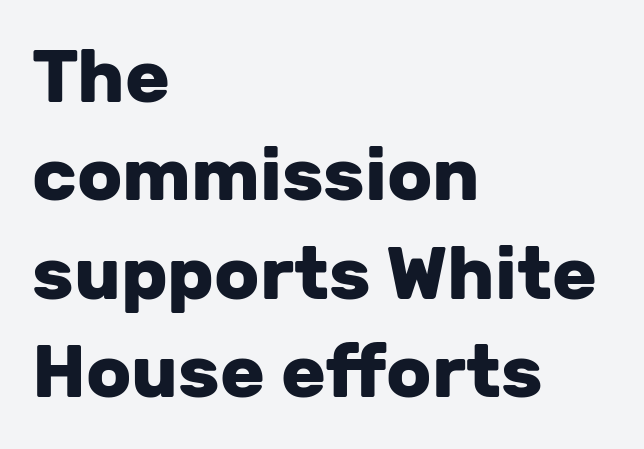
The image shows 74 px heavy sans-serif type, upright; set left-aligned, normal line spacing (1.33x), normal letter spacing, not underlined; low stroke contrast and a medium x-height.
